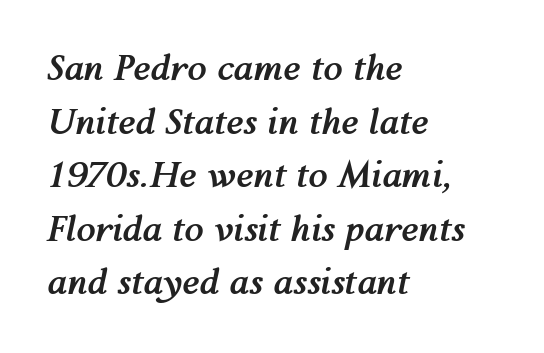
Q: Is the text bold? A: Yes.
Q: Is the text italic (slanted)? A: Yes, it leans right by about 12 degrees.
Q: Is the text underlined? A: No.
Q: How is the paragraph aligned? A: Left-aligned.
Q: Is the spacing between letters normal or unusually wide? A: Normal.
Q: Is the spacing between lines tight, normal or loose? A: Normal.
Q: Width (condensed, normal, or wide)? A: Normal.
Q: Stroke contrast? A: Medium.
Q: x-height? A: Medium.
Q: Monospaced? A: No.
